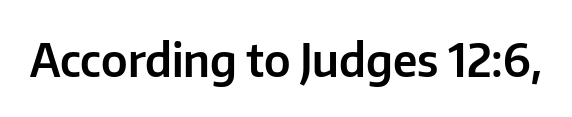
Examine the stroke ends and you'll find no serifs. The letters sit at their default tracking, neither squeezed nor spread. A typesetter would call this proportional, since set widths differ per character. Vertical strokes here are truly vertical. Underlining? Definitely not there.
